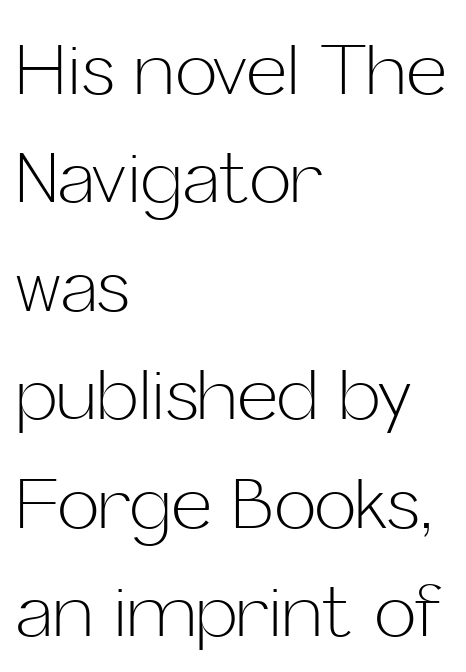
Q: Is the text bold? A: No.
Q: Is the text italic (slanted)? A: No, it is upright.
Q: Is the typeface a serif or a sans-serif typeface? A: Sans-serif.
Q: Is the text underlined? A: No.
Q: How is the paragraph aligned? A: Left-aligned.
Q: Is the spacing between letters normal or unusually wide? A: Normal.
Q: Is the spacing between lines tight, normal or loose? A: Normal.
Q: Width (condensed, normal, or wide)? A: Normal.
Q: Stroke contrast? A: Low.
Q: x-height? A: Medium.
Q: Monospaced? A: No.
